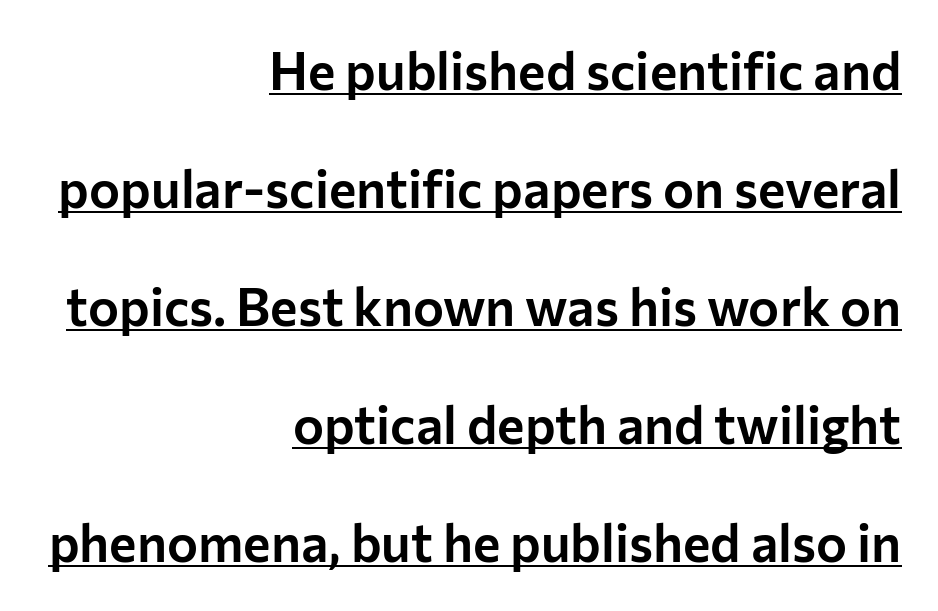
Compared with a flush-left layout, this one pins lines to the opposite, right side. Notice how a bar underscores the lettering throughout. What stands out about the letter spacing? Nothing — it is the standard amount. Rows of type keep a wide berth in the vertical direction. These lines are rendered in a variable-pitch font. Italic: no, the glyphs are upright roman.
